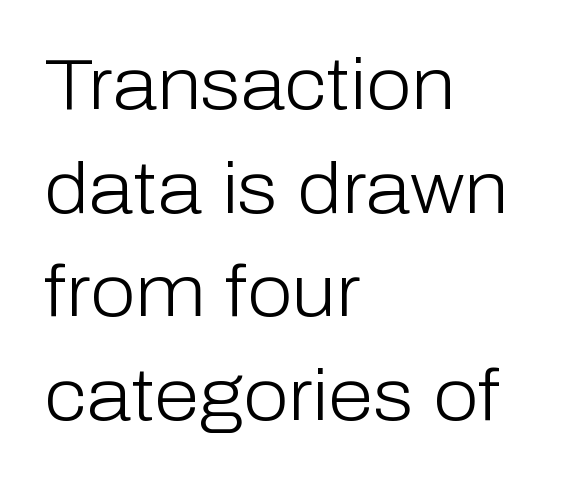
Q: Is the text bold? A: No.
Q: Is the text italic (slanted)? A: No, it is upright.
Q: Is the typeface a serif or a sans-serif typeface? A: Sans-serif.
Q: Is the text underlined? A: No.
Q: How is the paragraph aligned? A: Left-aligned.
Q: Is the spacing between letters normal or unusually wide? A: Normal.
Q: Is the spacing between lines tight, normal or loose? A: Normal.
Q: Width (condensed, normal, or wide)? A: Normal.
Q: Stroke contrast? A: Low.
Q: x-height? A: Medium.
Q: Monospaced? A: No.
